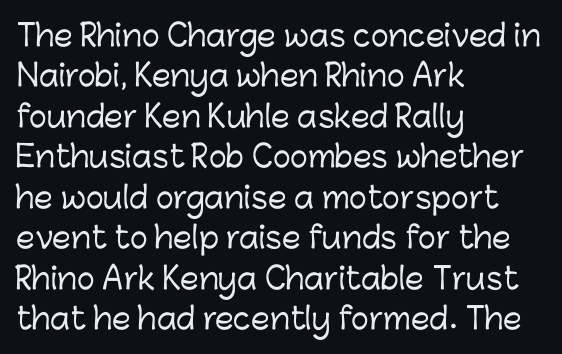
Is the letter spacing exaggerated? No — it looks like the ordinary default. The strip under each line holds only bare page. I'd call this a sans setting — the letters go barefoot. Does the leading feel generous? No, just average. The rag falls on the right side of this text block.
